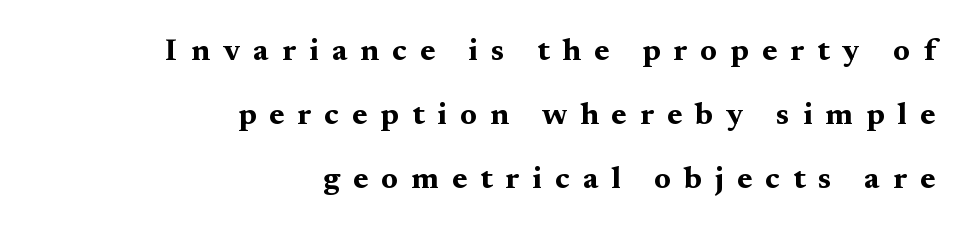
{"serif": "yes", "italic": "no", "bold": "yes", "weight": "bold", "width": "wide", "stroke_contrast": "medium", "x_height": "medium", "monospaced": "no", "underline": "no", "align": "right", "line_spacing": "loose", "line_spacing_ratio": 2.06, "letter_spacing": "wide", "letter_spacing_em": 0.42, "glyph_px": 31}
